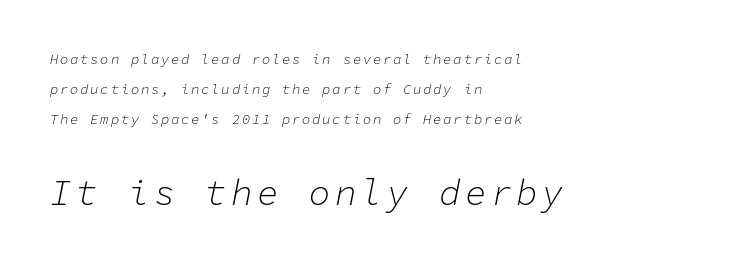
Glance below the letters and you will spot only blank space. Fixed-width glyphs throughout — classic coding-font behaviour. Would a proofreader flag this as italicized? Yes. Here the second block reads like a headline and the first like body copy.
